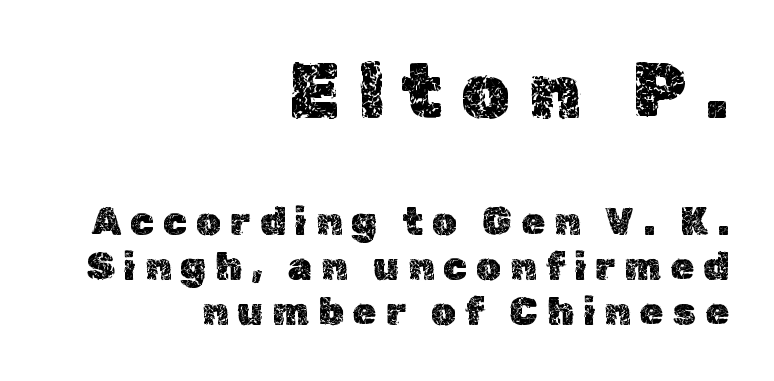
{"italic": "no", "width": "normal", "x_height": "medium", "monospaced": "no", "underline": "no", "align": "right", "line_spacing_ratio": 1.16, "letter_spacing": "wide", "letter_spacing_em": 0.23, "larger_block": "first", "size_ratio": 2.0, "glyph_px": 78}
